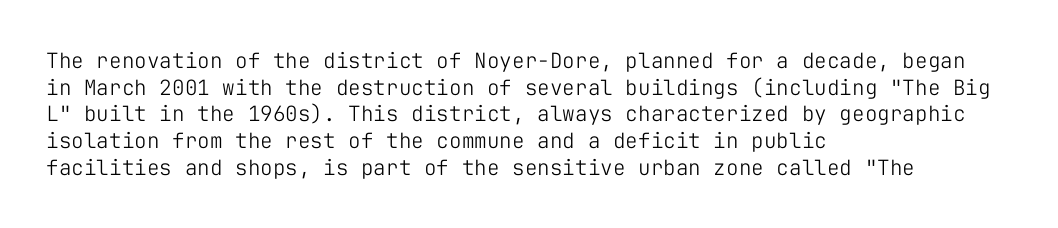
Q: Is the text bold? A: No.
Q: Is the text italic (slanted)? A: No, it is upright.
Q: Is the text underlined? A: No.
Q: How is the paragraph aligned? A: Left-aligned.
Q: Is the spacing between letters normal or unusually wide? A: Normal.
Q: Is the spacing between lines tight, normal or loose? A: Normal.
